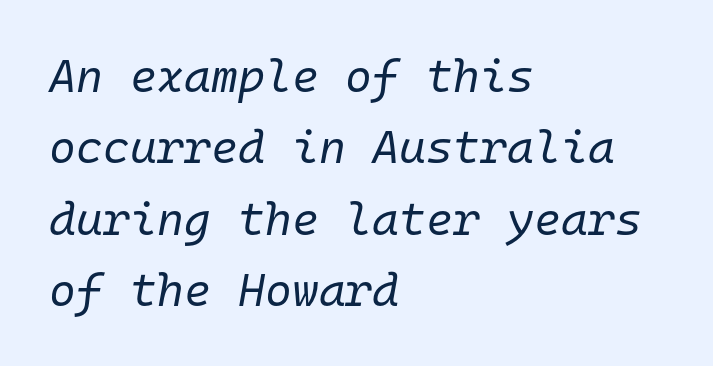
Q: Is the text bold? A: No.
Q: Is the text italic (slanted)? A: Yes, it leans right by about 10 degrees.
Q: Is the text underlined? A: No.
Q: How is the paragraph aligned? A: Left-aligned.
Q: Is the spacing between letters normal or unusually wide? A: Normal.
Q: Is the spacing between lines tight, normal or loose? A: Normal.
Q: Width (condensed, normal, or wide)? A: Normal.
Q: Stroke contrast? A: Low.
Q: x-height? A: Medium.
Q: Monospaced? A: Yes.
